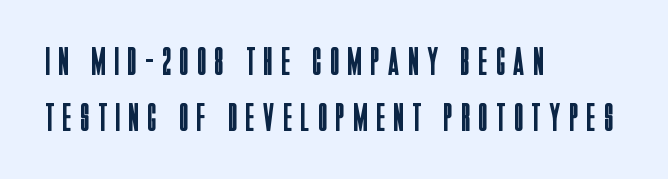
Q: Is the text bold? A: No.
Q: Is the text italic (slanted)? A: No, it is upright.
Q: Is the typeface a serif or a sans-serif typeface? A: Sans-serif.
Q: Is the text underlined? A: No.
Q: How is the paragraph aligned? A: Left-aligned.
Q: Is the spacing between letters normal or unusually wide? A: Unusually wide.
Q: Is the spacing between lines tight, normal or loose? A: Normal.
Q: Width (condensed, normal, or wide)? A: Condensed.
Q: Stroke contrast? A: Low.
Q: x-height? A: Large.
Q: Monospaced? A: No.
